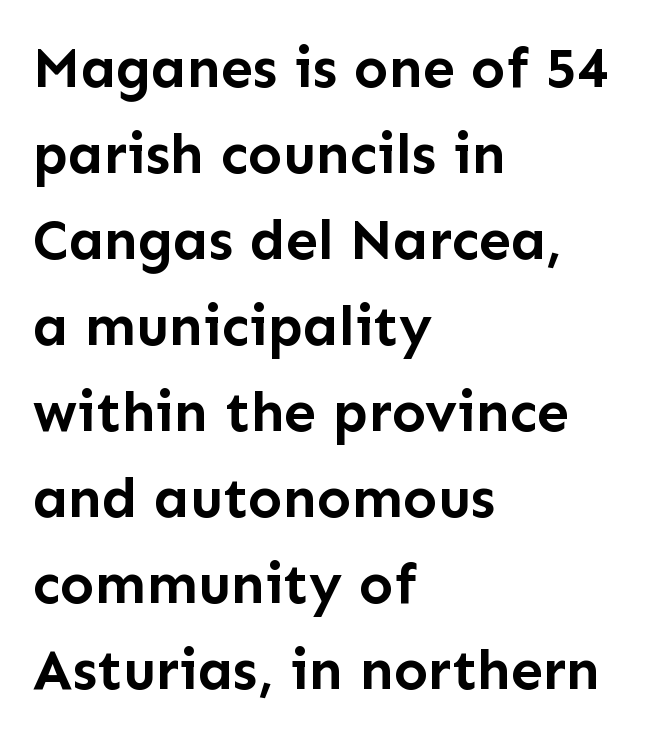
{"serif": "no", "italic": "no", "bold": "yes", "weight": "semibold", "width": "normal", "stroke_contrast": "low", "x_height": "medium", "monospaced": "no", "underline": "no", "align": "left", "line_spacing": "normal", "line_spacing_ratio": 1.51, "letter_spacing": "normal", "letter_spacing_em": 0.0, "glyph_px": 57}
